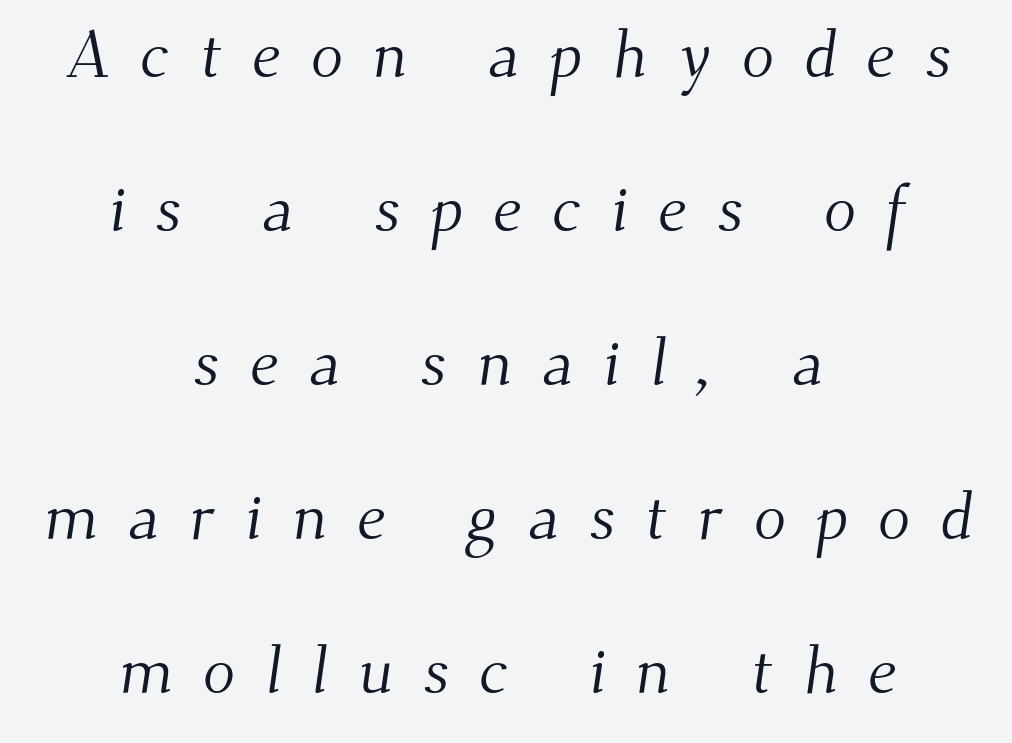
The image shows 67 px light serif type; set centered, loose line spacing (2.3x), unusually wide letter spacing (+0.45 em), not underlined; medium stroke contrast and a small x-height.
